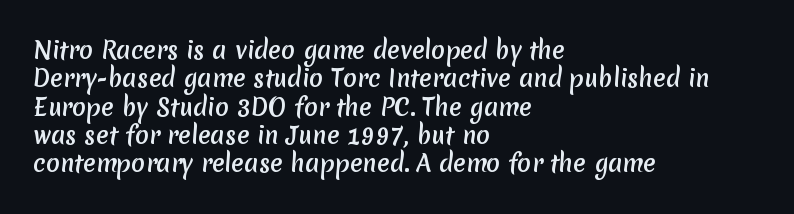
Just letters on the line, the space beneath them empty. Each line starts at the same left margin while the right side varies. These lines keep a tight, regular rhythm from letter to letter.
